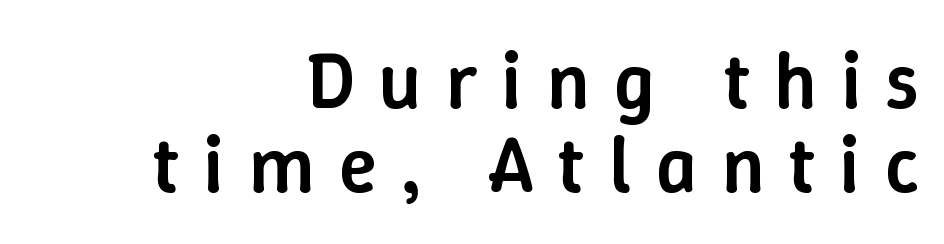
Every letter is mildly thick-stroked: semibold rather than bold. Character widths vary here, with narrow letters taking less room than wide ones. Characters follow at a spacing far wider than the type designer built in. In CSS terms this would be text-align: right. Letters rest on an invisible, unmarked baseline.
